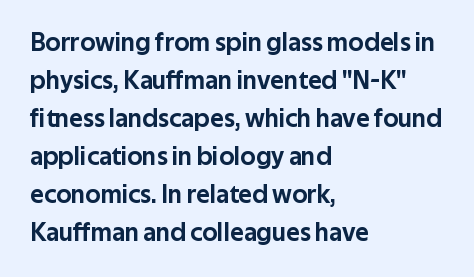
Vertical strokes here are truly vertical. Inter-character spacing is left at the font's built-in metrics. Beneath every word, the page is bare. The typesetter chose a ragged-right arrangement here. Quick note: interline space is typical.
